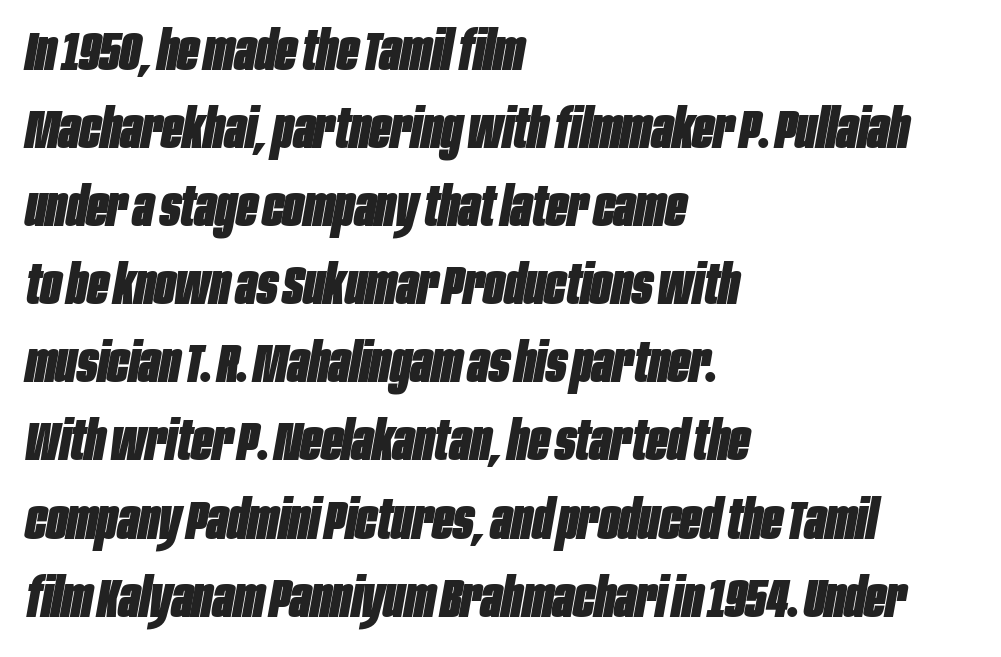
Character widths vary here, with narrow letters taking less room than wide ones. Horizontal bands of white between lines are of average thickness. Standard letterfit; no display-style spreading of the glyphs. Words float on clear page, feet unadorned.
